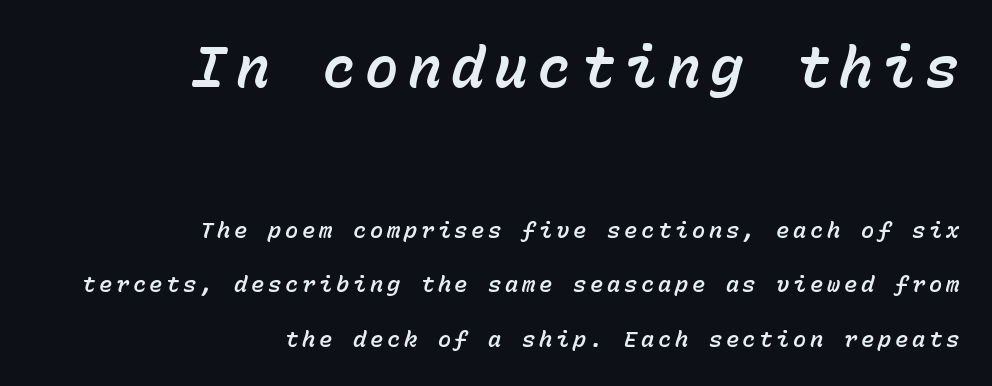
These two chunks differ in scale, with the top chunk taking the larger measure. When letters slant like this, we call the style italic. Which margin do the lines hug? The right one — the left edge is uneven. Plain, unruled lines of type. This sample has the even, mechanical cadence of fixed-width lettering. Summary of vertical rhythm: relaxed, with wide interline spacing.
